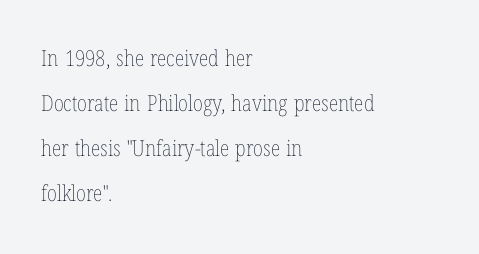
The image shows 22 px text type, upright; set left-aligned, loose line spacing (2.04x), normal letter spacing, not underlined.
